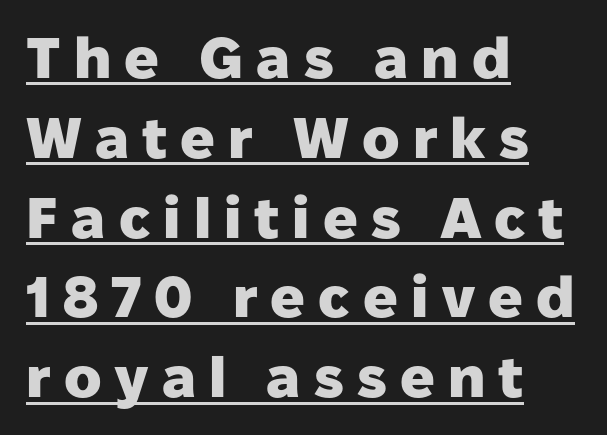
Q: Is the text bold? A: Yes.
Q: Is the text italic (slanted)? A: No, it is upright.
Q: Is the typeface a serif or a sans-serif typeface? A: Sans-serif.
Q: Is the text underlined? A: Yes.
Q: How is the paragraph aligned? A: Left-aligned.
Q: Is the spacing between letters normal or unusually wide? A: Unusually wide.
Q: Is the spacing between lines tight, normal or loose? A: Normal.
Q: Width (condensed, normal, or wide)? A: Normal.
Q: Stroke contrast? A: Low.
Q: x-height? A: Medium.
Q: Monospaced? A: No.
